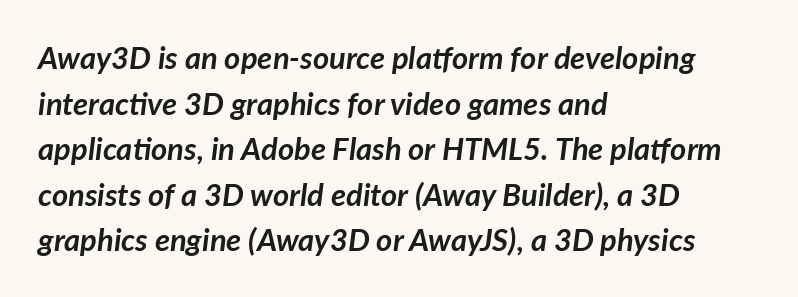
Q: Is the text bold? A: Yes.
Q: Is the text italic (slanted)? A: Yes, it leans right by about 7 degrees.
Q: Is the text underlined? A: No.
Q: How is the paragraph aligned? A: Left-aligned.
Q: Is the spacing between letters normal or unusually wide? A: Normal.
Q: Is the spacing between lines tight, normal or loose? A: Normal.
Q: Width (condensed, normal, or wide)? A: Normal.
Q: Stroke contrast? A: Low.
Q: x-height? A: Medium.
Q: Monospaced? A: No.
